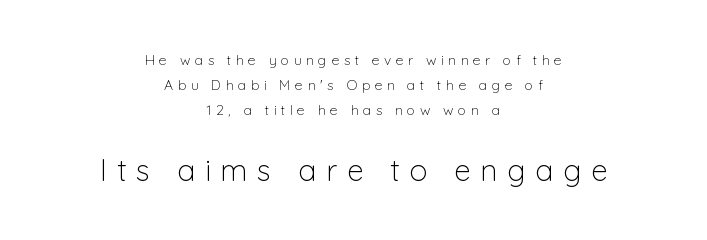
Q: Is the text bold? A: No.
Q: Is the text italic (slanted)? A: No, it is upright.
Q: Is the typeface a serif or a sans-serif typeface? A: Sans-serif.
Q: Is the text underlined? A: No.
Q: How is the paragraph aligned? A: Centered.
Q: Is the spacing between letters normal or unusually wide? A: Unusually wide.
Q: Which block of text is set in a larger size, the first (top) or the second (bottom)? A: The second (bottom) one.
Q: Width (condensed, normal, or wide)? A: Normal.
Q: Stroke contrast? A: Low.
Q: x-height? A: Medium.
Q: Monospaced? A: No.
